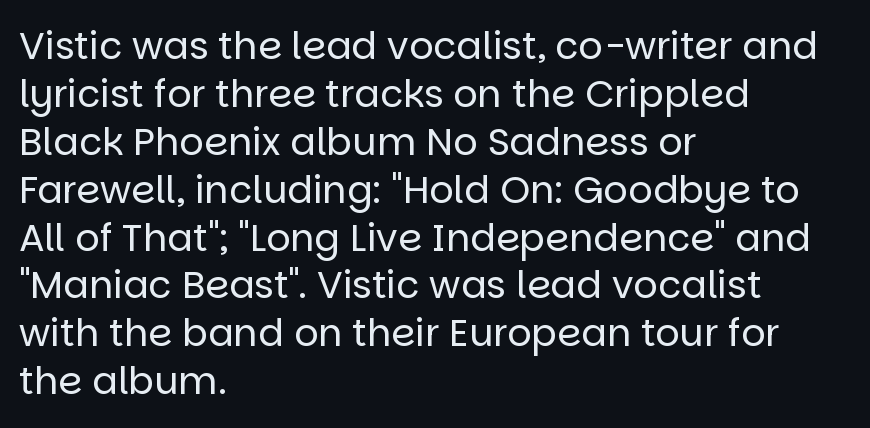
{"serif": "no", "italic": "no", "bold": "no", "weight": "regular", "width": "normal", "stroke_contrast": "low", "x_height": "large", "monospaced": "no", "underline": "no", "align": "left", "line_spacing": "normal", "line_spacing_ratio": 1.26, "letter_spacing": "normal", "letter_spacing_em": 0.0, "glyph_px": 38}
